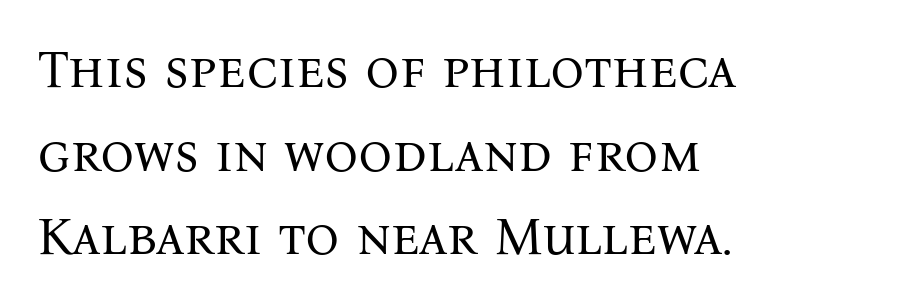
Q: Is the text bold? A: No.
Q: Is the text italic (slanted)? A: No, it is upright.
Q: Is the typeface a serif or a sans-serif typeface? A: Serif.
Q: Is the text underlined? A: No.
Q: How is the paragraph aligned? A: Left-aligned.
Q: Is the spacing between letters normal or unusually wide? A: Normal.
Q: Is the spacing between lines tight, normal or loose? A: Normal.
Q: Width (condensed, normal, or wide)? A: Normal.
Q: Stroke contrast? A: Medium.
Q: x-height? A: Medium.
Q: Monospaced? A: No.
